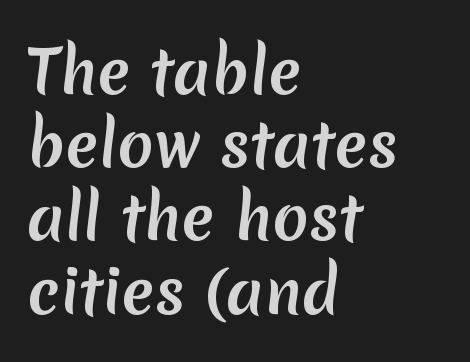
What stands out about the letter spacing? Nothing — it is the standard amount. Character widths vary here, with narrow letters taking less room than wide ones. Does the type have serifs? No, each stem ends abruptly. The typesetter chose a ragged-right arrangement here. Underline: absent.
